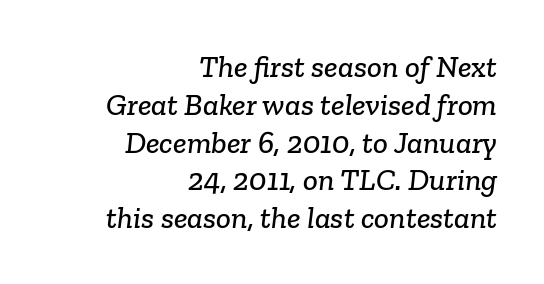
Q: Is the typeface a serif or a sans-serif typeface? A: Serif.
Q: Is the text underlined? A: No.
Q: How is the paragraph aligned? A: Right-aligned.
Q: Is the spacing between letters normal or unusually wide? A: Normal.
Q: Width (condensed, normal, or wide)? A: Normal.
Q: Stroke contrast? A: Low.
Q: x-height? A: Medium.
Q: Monospaced? A: No.
